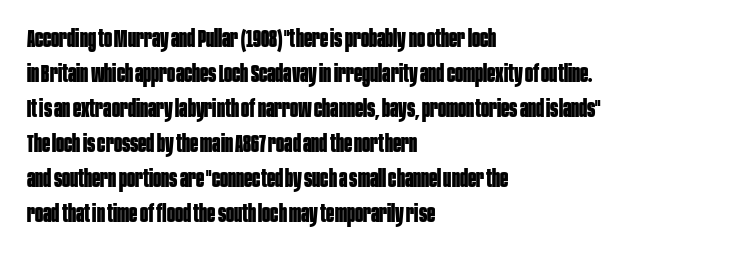
The image shows 24 px bold type, upright; set left-aligned, normal line spacing (1.46x), normal letter spacing, not underlined.
